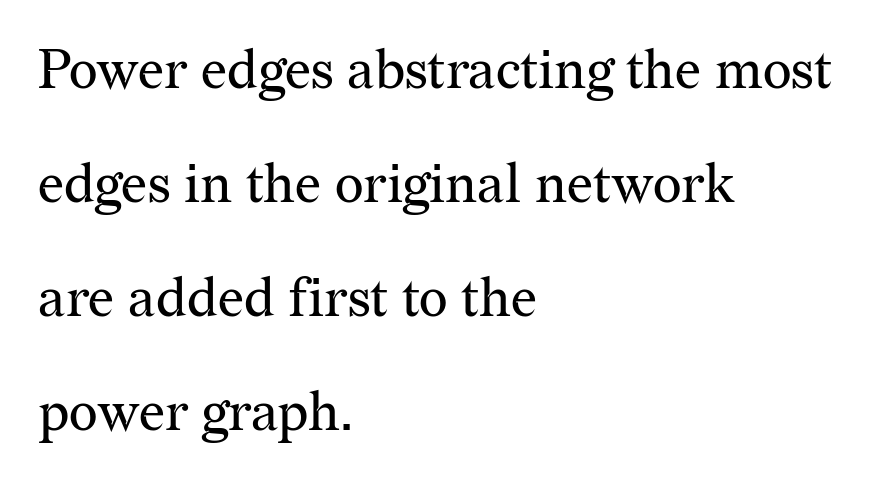
The image shows 55 px regular-weight serif type, upright; set left-aligned, loose line spacing (2.07x), normal letter spacing, not underlined; medium stroke contrast and a medium x-height.
